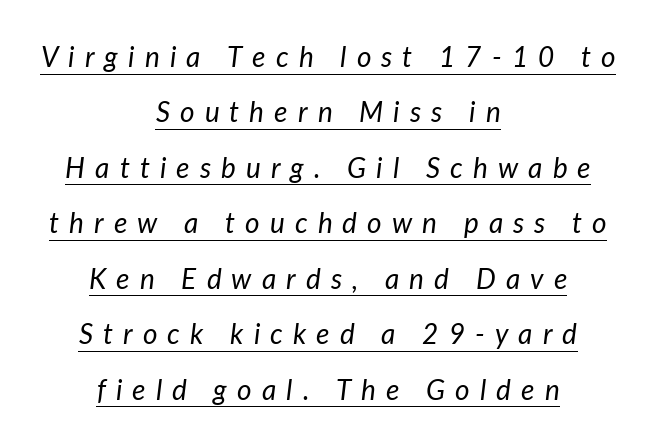
The image shows 28 px regular-weight type, italic (leaning right); set centered, loose line spacing (1.98x), unusually wide letter spacing (+0.36 em), underlined; low stroke contrast and a medium x-height.
